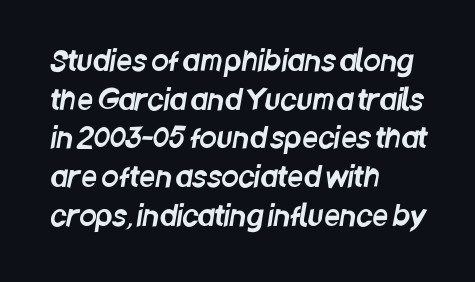
Honestly, there is no underline to notice here at all. The ragged edge is on the right, which tells us the setting is flush left. The gaps between neighbouring characters are ordinary and unremarkable. A typesetter would call this leading conventional body-copy spacing.
